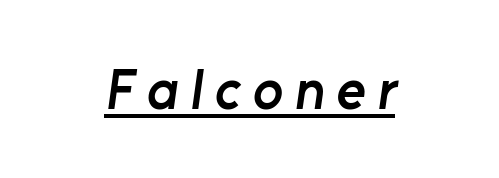
Q: Is the text bold? A: Semi-bold.
Q: Is the typeface a serif or a sans-serif typeface? A: Sans-serif.
Q: Is the text underlined? A: Yes.
Q: How is the paragraph aligned? A: Centered.
Q: Is the spacing between letters normal or unusually wide? A: Unusually wide.
Q: Width (condensed, normal, or wide)? A: Normal.
Q: Stroke contrast? A: Low.
Q: x-height? A: Medium.
Q: Monospaced? A: No.
